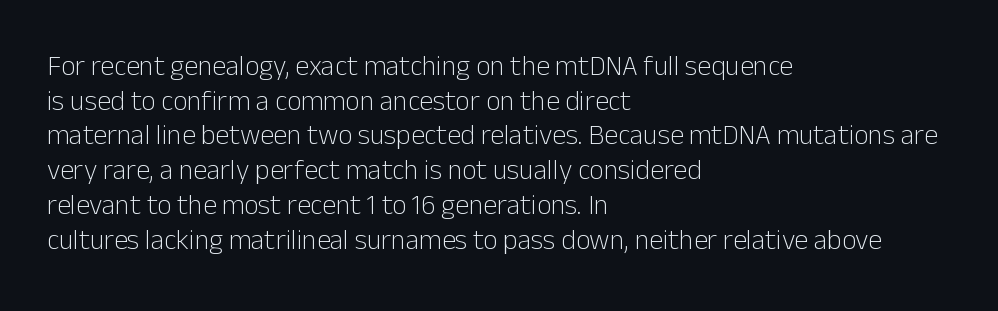
Inter-character spacing is left at the font's built-in metrics. The cut favours lightness, reaching ordinary text weight at its darkest. The face used here is a sans, in the tradition of grotesques and geometrics. The lines in this sample share a left origin and differ only in where they stop.
